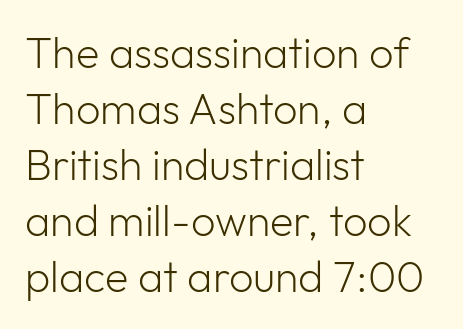
The image shows 43 px light sans-serif type, upright; set left-aligned, normal line spacing (1.3x), normal letter spacing, not underlined; low stroke contrast and a medium x-height.
